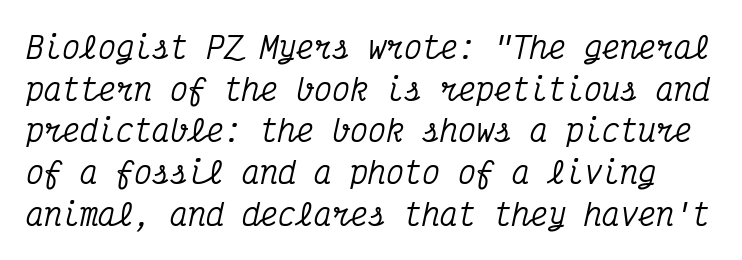
{"serif": "yes", "italic": "yes", "lean": "right", "slant_degrees": 12, "width": "condensed", "stroke_contrast": "medium", "x_height": "medium", "monospaced": "yes", "underline": "no", "line_spacing": "normal", "line_spacing_ratio": 1.39, "letter_spacing": "normal", "letter_spacing_em": 0.0, "glyph_px": 30}
